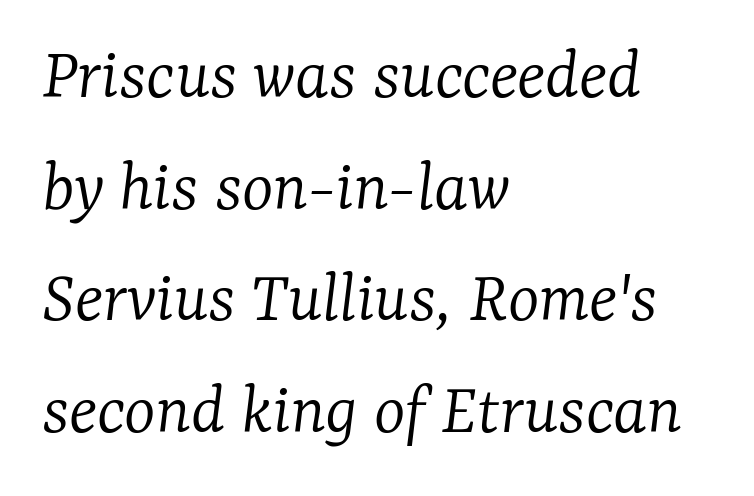
The tracking reads as untouched default to a designer's eye. In terms of letterform style, serifs are clearly present. The whole block is typeset with a tilt. Does the copy run flush right? No — it runs flush left.
